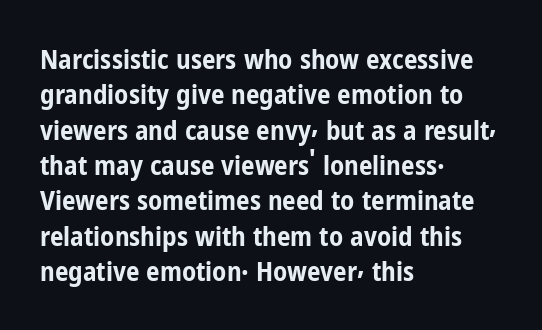
A clean baseline with only descenders dipping below it. These lines stack with their left ends in a neat column. Regular leading. Pretty heavy lettering here — definitely bold. Does extra space separate the letters? No, they use regular spacing.
